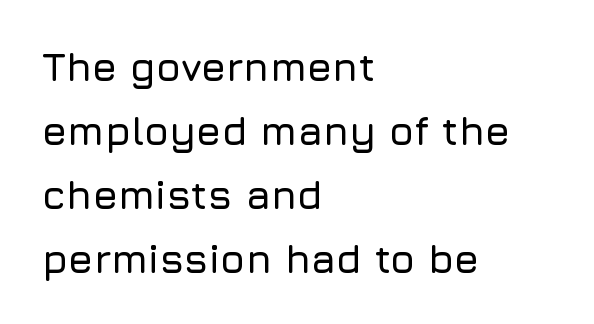
Q: Is the text italic (slanted)? A: No, it is upright.
Q: Is the typeface a serif or a sans-serif typeface? A: Sans-serif.
Q: Is the text underlined? A: No.
Q: How is the paragraph aligned? A: Left-aligned.
Q: Is the spacing between letters normal or unusually wide? A: Normal.
Q: Is the spacing between lines tight, normal or loose? A: Normal.
Q: Width (condensed, normal, or wide)? A: Normal.
Q: Stroke contrast? A: Low.
Q: x-height? A: Medium.
Q: Monospaced? A: No.
